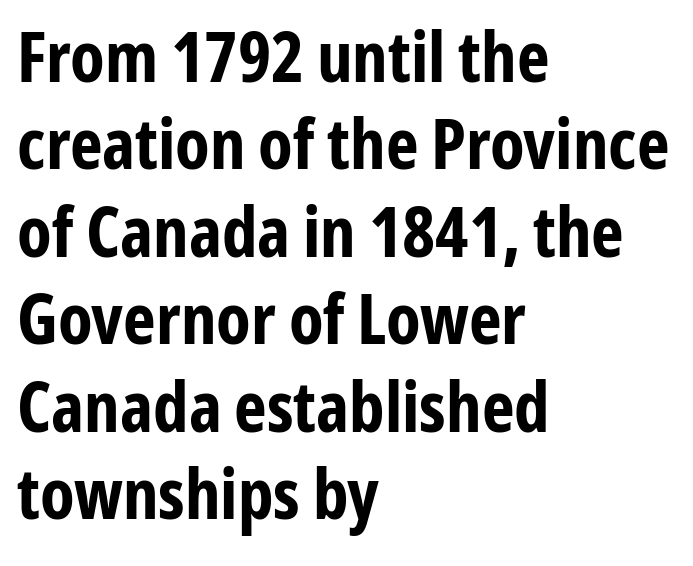
Q: Is the text bold? A: Yes.
Q: Is the text italic (slanted)? A: No, it is upright.
Q: Is the typeface a serif or a sans-serif typeface? A: Sans-serif.
Q: Is the text underlined? A: No.
Q: How is the paragraph aligned? A: Left-aligned.
Q: Is the spacing between letters normal or unusually wide? A: Normal.
Q: Is the spacing between lines tight, normal or loose? A: Normal.
Q: Width (condensed, normal, or wide)? A: Condensed.
Q: Stroke contrast? A: Low.
Q: x-height? A: Medium.
Q: Monospaced? A: No.
